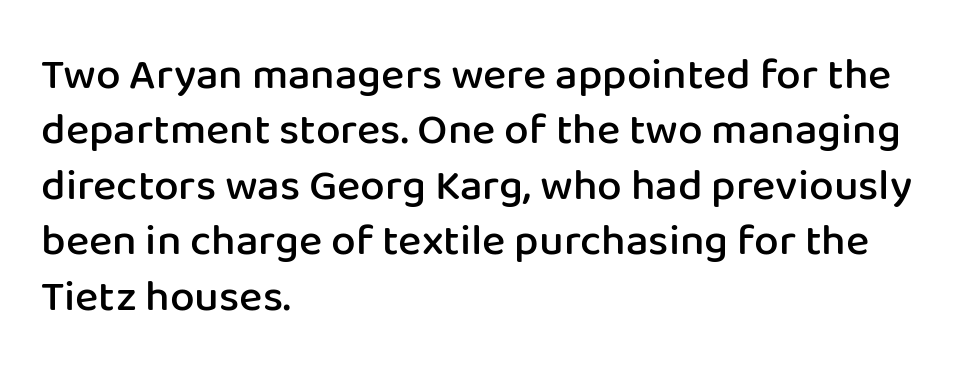
The image shows 44 px semibold sans-serif type, upright; set left-aligned, normal line spacing (1.26x), normal letter spacing, not underlined; low stroke contrast and a medium x-height.
